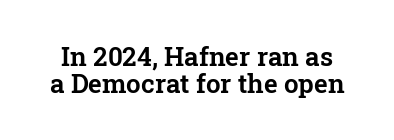
{"italic": "no", "underline": "no", "line_spacing": "tight", "line_spacing_ratio": 1.05, "letter_spacing": "normal", "letter_spacing_em": 0.0, "glyph_px": 26}
